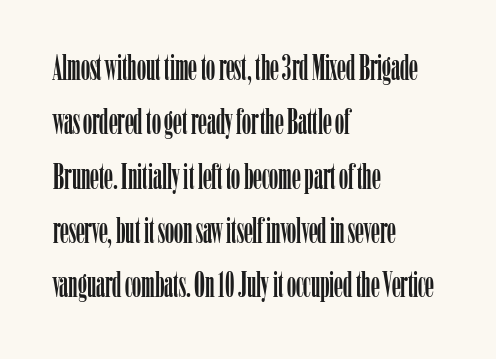
{"serif": "yes", "italic": "no", "width": "condensed", "stroke_contrast": "low", "x_height": "medium", "monospaced": "no", "underline": "no", "align": "left", "line_spacing": "normal", "line_spacing_ratio": 1.51, "letter_spacing": "normal", "letter_spacing_em": 0.0, "glyph_px": 36}
